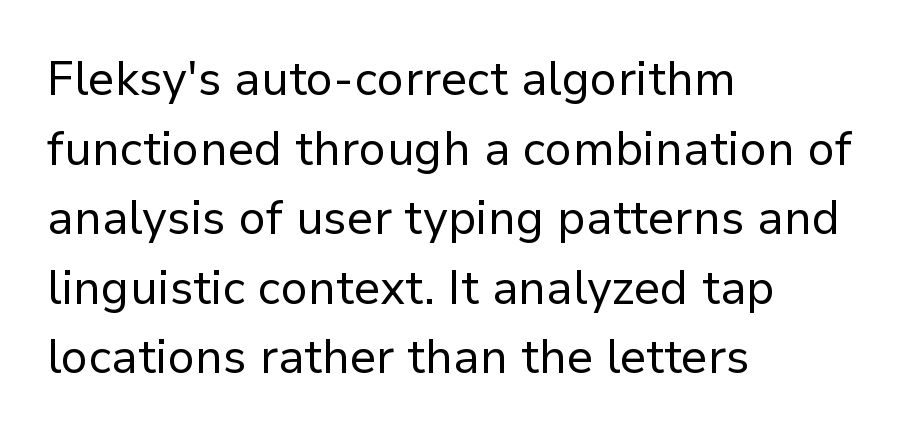
{"serif": "no", "italic": "no", "bold": "no", "weight": "regular", "width": "normal", "stroke_contrast": "low", "x_height": "medium", "monospaced": "no", "underline": "no", "align": "left", "line_spacing": "normal", "line_spacing_ratio": 1.48, "letter_spacing": "normal", "letter_spacing_em": 0.0, "glyph_px": 47}
